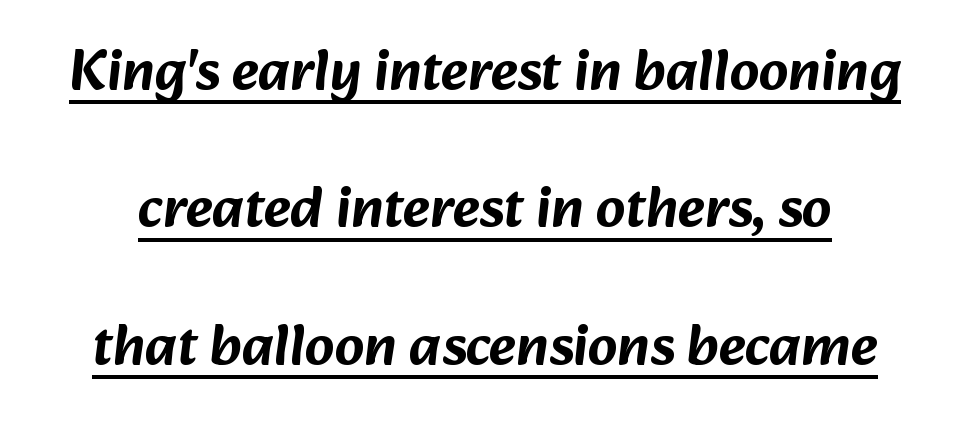
Q: Is the typeface a serif or a sans-serif typeface? A: Sans-serif.
Q: Is the text underlined? A: Yes.
Q: Is the spacing between letters normal or unusually wide? A: Normal.
Q: Is the spacing between lines tight, normal or loose? A: Loose.
Q: Width (condensed, normal, or wide)? A: Normal.
Q: Stroke contrast? A: Low.
Q: x-height? A: Medium.
Q: Monospaced? A: No.
